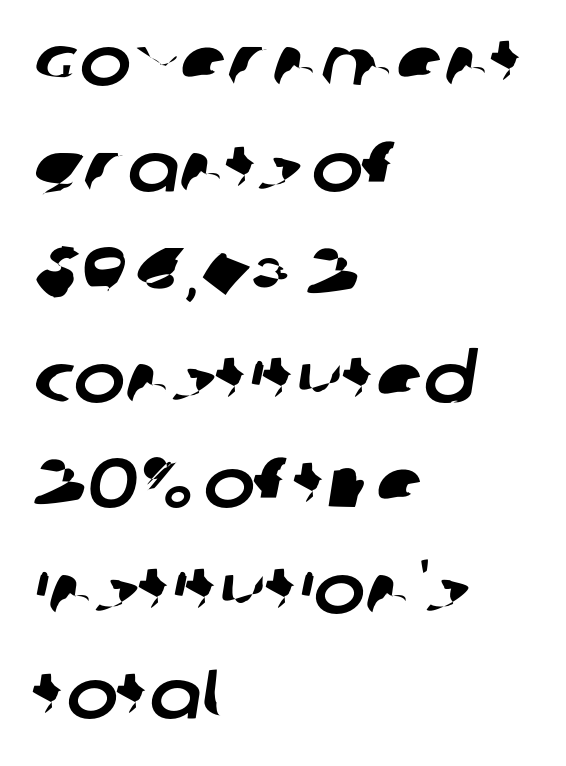
Q: Is the typeface a serif or a sans-serif typeface? A: Sans-serif.
Q: Is the text underlined? A: No.
Q: How is the paragraph aligned? A: Left-aligned.
Q: Is the spacing between letters normal or unusually wide? A: Normal.
Q: Is the spacing between lines tight, normal or loose? A: Normal.
Q: Width (condensed, normal, or wide)? A: Normal.
Q: Stroke contrast? A: Low.
Q: x-height? A: Large.
Q: Monospaced? A: No.
